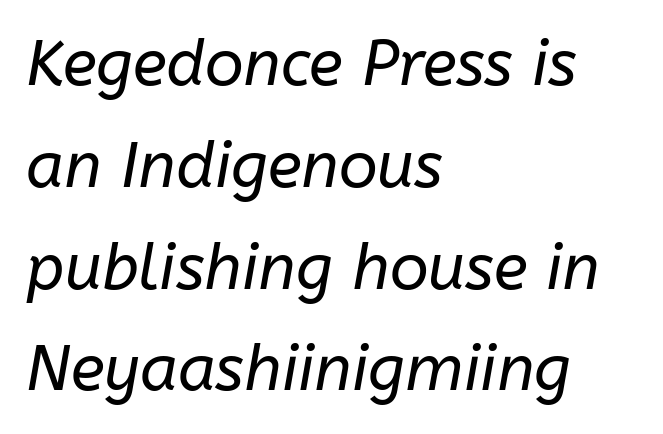
The image shows 64 px regular-weight type, italic (leaning right); set left-aligned, normal line spacing (1.59x), normal letter spacing, not underlined; low stroke contrast and a medium x-height.
